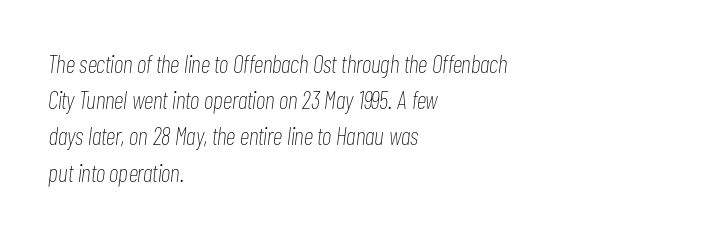
The image shows 25 px text type, italic (leaning right); set left-aligned, normal line spacing (1.45x), normal letter spacing, not underlined.
